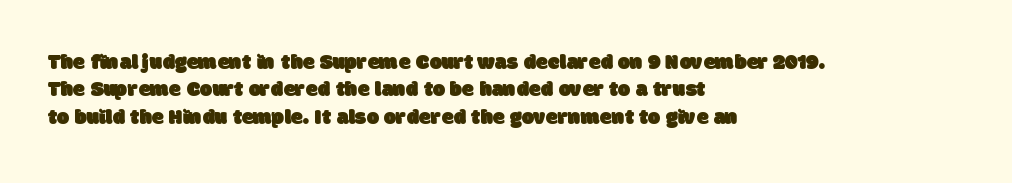
Q: Is the text underlined? A: No.
Q: How is the paragraph aligned? A: Left-aligned.
Q: Is the spacing between letters normal or unusually wide? A: Normal.
Q: Is the spacing between lines tight, normal or loose? A: Normal.
